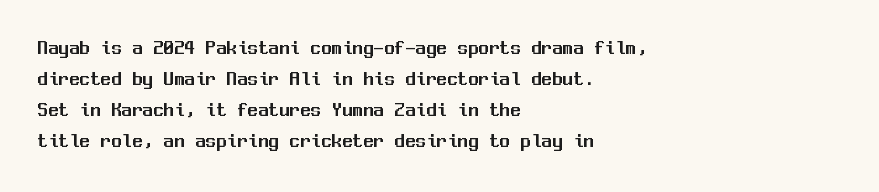
{"italic": "no", "underline": "no", "align": "left", "line_spacing": "normal", "line_spacing_ratio": 1.48, "letter_spacing": "normal", "letter_spacing_em": 0.0, "glyph_px": 21}
